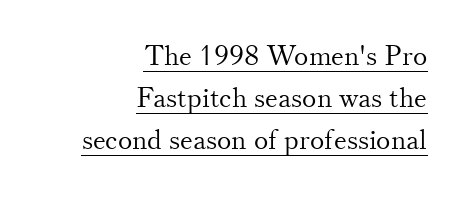
Q: Is the text bold? A: No.
Q: Is the text italic (slanted)? A: No, it is upright.
Q: Is the text underlined? A: Yes.
Q: How is the paragraph aligned? A: Right-aligned.
Q: Is the spacing between letters normal or unusually wide? A: Normal.
Q: Is the spacing between lines tight, normal or loose? A: Normal.
